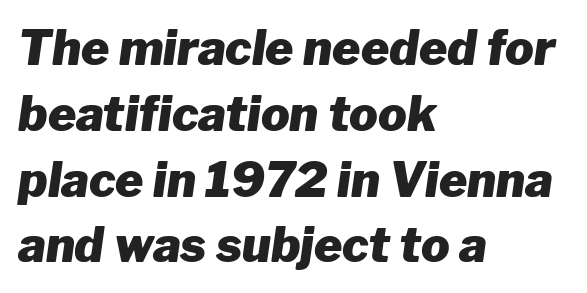
Q: Is the text bold? A: Yes.
Q: Is the text italic (slanted)? A: Yes, it leans right by about 8 degrees.
Q: Is the text underlined? A: No.
Q: How is the paragraph aligned? A: Left-aligned.
Q: Is the spacing between letters normal or unusually wide? A: Normal.
Q: Is the spacing between lines tight, normal or loose? A: Normal.
Q: Width (condensed, normal, or wide)? A: Normal.
Q: Stroke contrast? A: Low.
Q: x-height? A: Medium.
Q: Monospaced? A: No.
